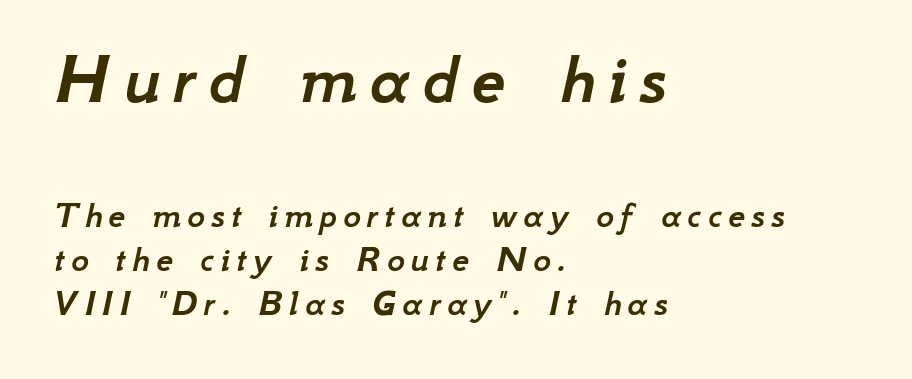
Q: Is the text italic (slanted)? A: Yes, it leans right by about 12 degrees.
Q: Is the text underlined? A: No.
Q: How is the paragraph aligned? A: Left-aligned.
Q: Which block of text is set in a larger size, the first (top) or the second (bottom)? A: The first (top) one.
Q: Width (condensed, normal, or wide)? A: Normal.
Q: Stroke contrast? A: Low.
Q: x-height? A: Small.
Q: Monospaced? A: No.
